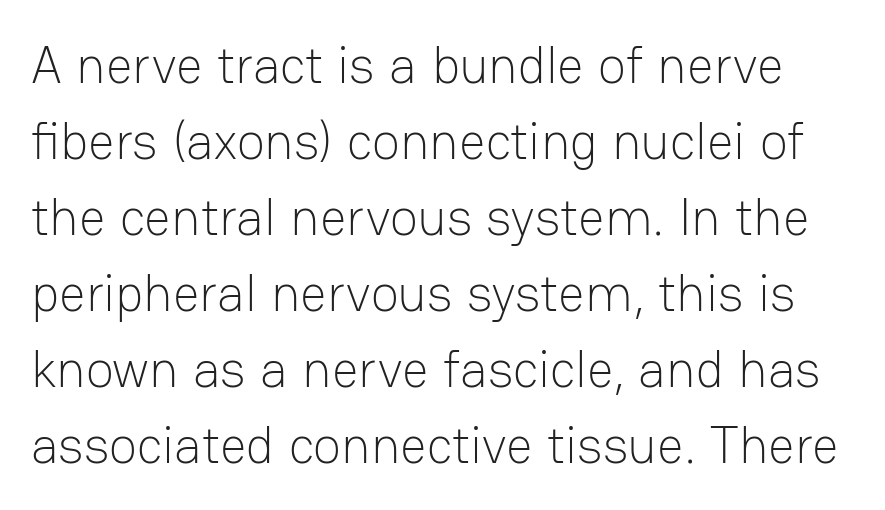
{"serif": "no", "italic": "no", "bold": "no", "weight": "light", "width": "normal", "stroke_contrast": "low", "x_height": "medium", "monospaced": "no", "underline": "no", "line_spacing": "normal", "line_spacing_ratio": 1.46, "letter_spacing": "normal", "letter_spacing_em": 0.0, "glyph_px": 52}
